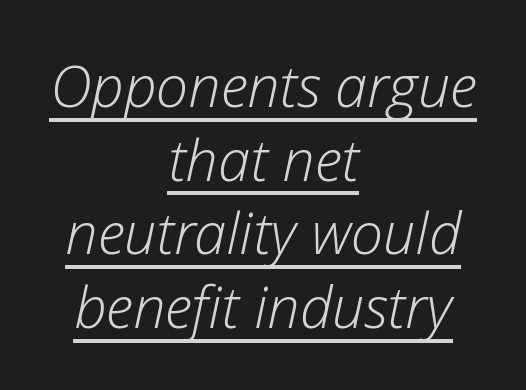
The image shows 58 px light type, italic (leaning right); set centered, normal line spacing (1.27x), normal letter spacing, underlined; low stroke contrast and a medium x-height.
